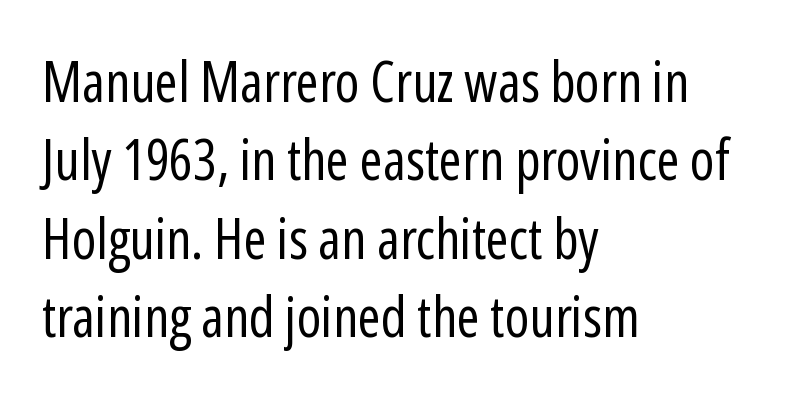
The image shows 56 px regular-weight, condensed sans-serif type, upright; set left-aligned, normal line spacing (1.4x), normal letter spacing, not underlined; low stroke contrast and a medium x-height.
